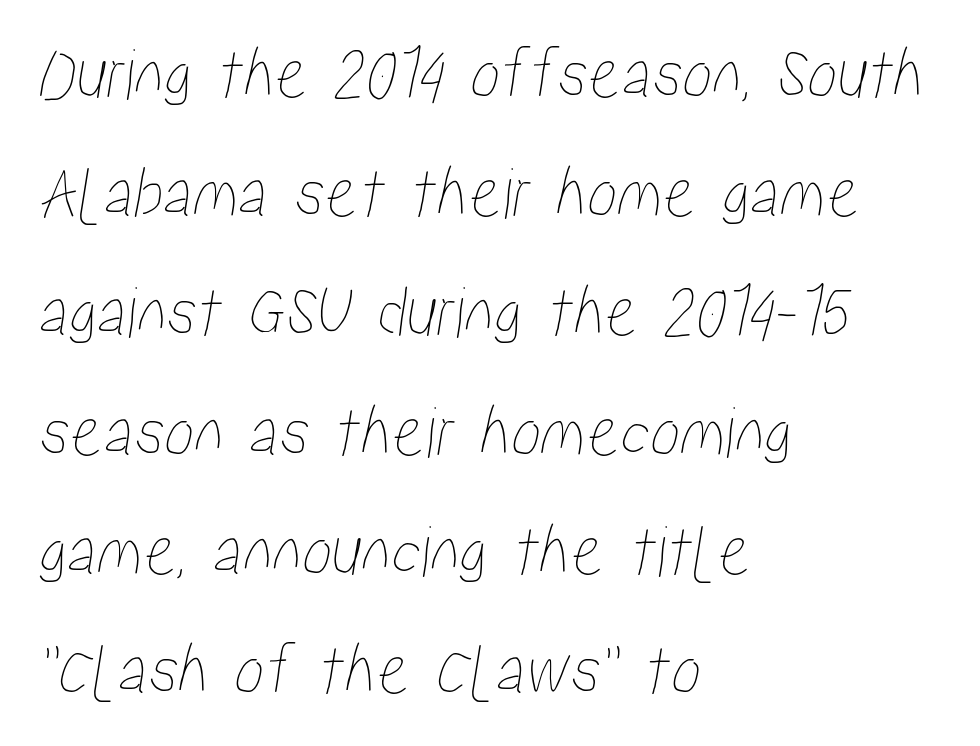
The image shows 75 px condensed type; set left-aligned, normal line spacing (1.59x), normal letter spacing, not underlined; low stroke contrast and a medium x-height.
